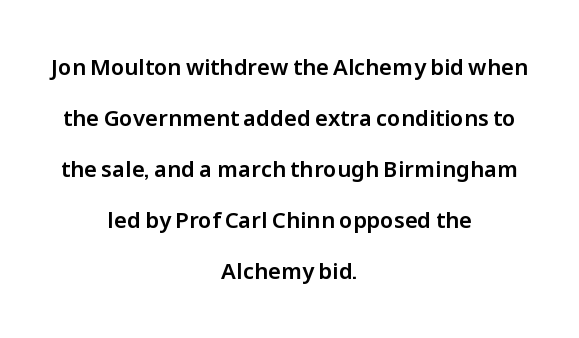
Typeset on center — no edge is straight. The passage shown has conventional tracking throughout. This rendering features lettering with no underline. Compared with typical paragraphs, the rows here are farther apart. The letters stand upright; this is a roman face.
